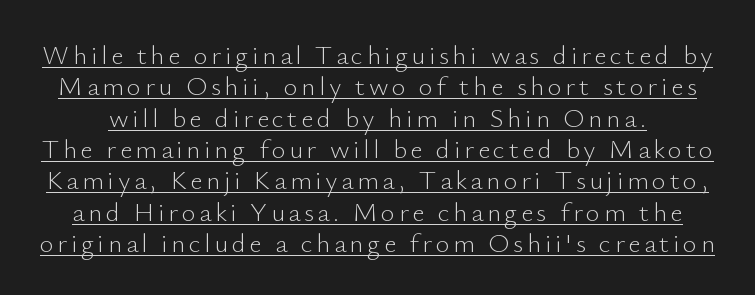
The image shows 27 px text type, upright; set line spacing 1.16x, underlined.
